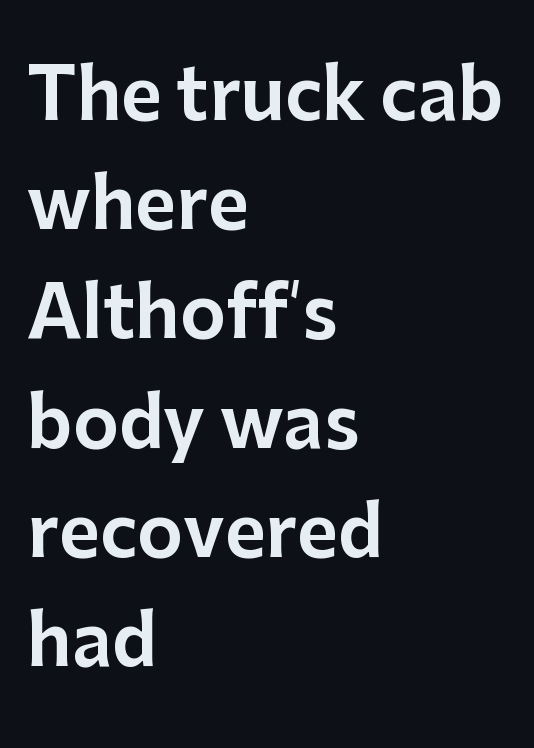
The type is set solid horizontally, with unmodified tracking. If you measured baseline to baseline, you'd find a middling distance. These lines stack with their left ends in a neat column. The face used here is a sans, in the tradition of grotesques and geometrics. Proportional: the letters do not fall into vertical columns. Posture: straight, roman, zero tilt.
